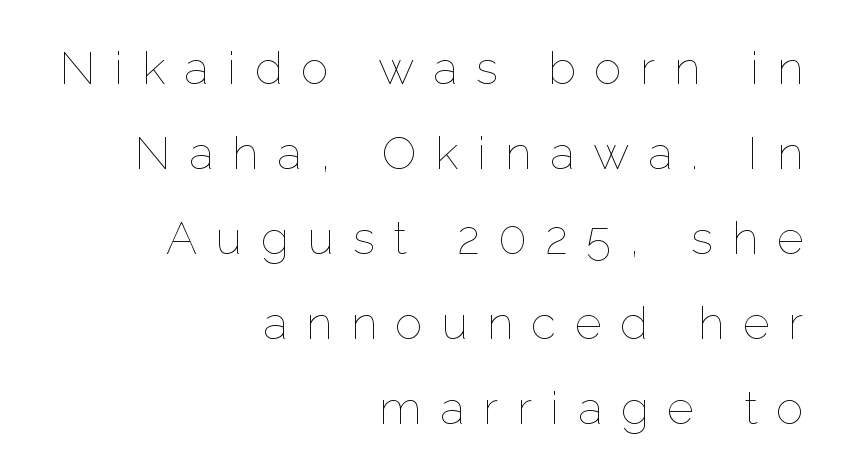
{"italic": "no", "bold": "no", "weight": "thin", "width": "normal", "stroke_contrast": "low", "x_height": "medium", "monospaced": "no", "underline": "no", "align": "right", "line_spacing_ratio": 1.85, "letter_spacing": "wide", "letter_spacing_em": 0.41, "glyph_px": 46}
